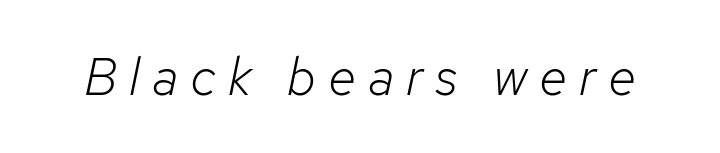
The image shows 52 px light type, italic (leaning right); set unusually wide letter spacing (+0.23 em), not underlined; low stroke contrast and a medium x-height.
